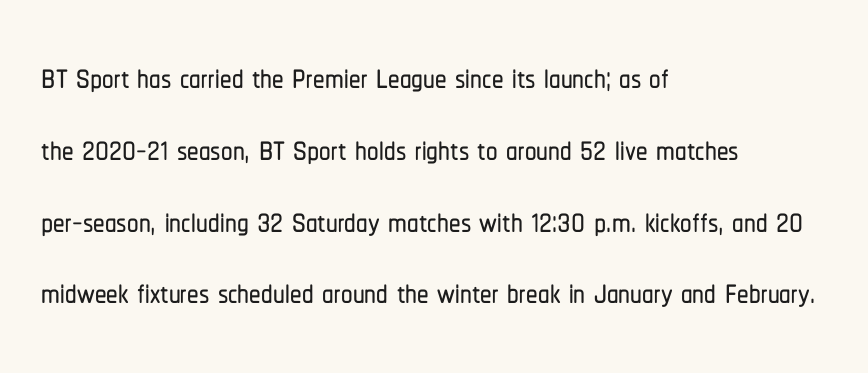
The image shows 46 px condensed sans-serif type, upright; set left-aligned, normal line spacing (1.56x), normal letter spacing, not underlined; low stroke contrast and a medium x-height.
